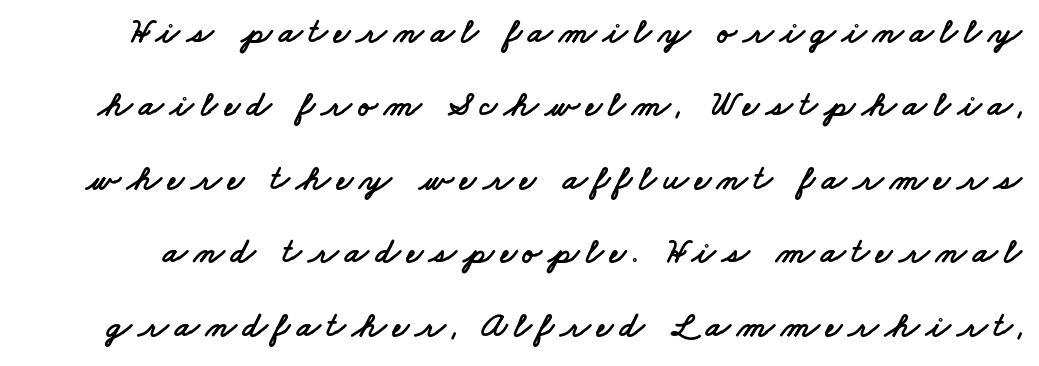
Anything drawn beneath the words? Only blank space. Character widths vary here, with narrow letters taking less room than wide ones. Font category for this specimen: sans-serif. Widely set lines give the paragraph a tall, airy silhouette.
